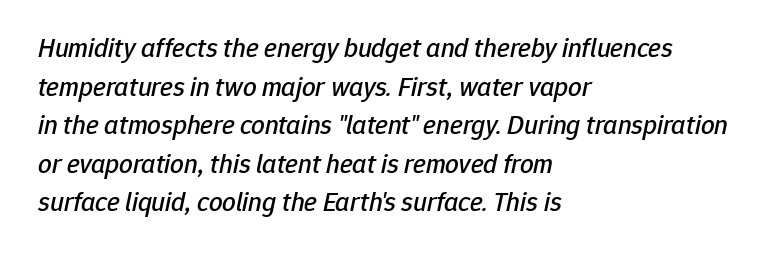
The image shows 27 px text type, italic (leaning right); set left-aligned, normal line spacing (1.43x), normal letter spacing, not underlined.
